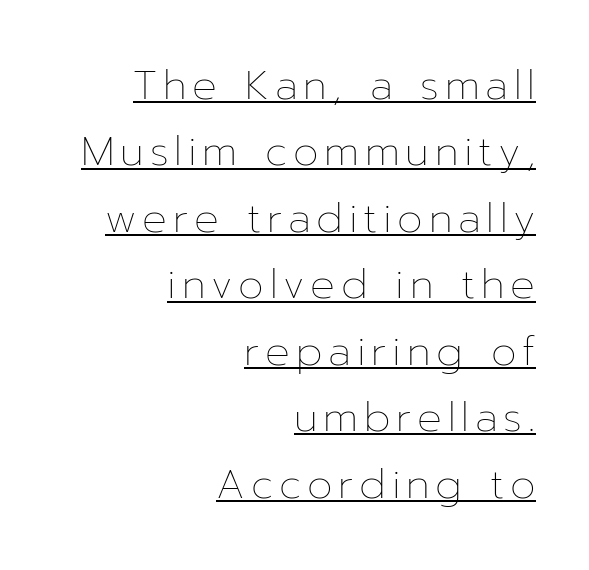
Q: Is the text bold? A: No.
Q: Is the text italic (slanted)? A: No, it is upright.
Q: Is the text underlined? A: Yes.
Q: How is the paragraph aligned? A: Right-aligned.
Q: Is the spacing between lines tight, normal or loose? A: Normal.
Q: Width (condensed, normal, or wide)? A: Normal.
Q: Stroke contrast? A: Low.
Q: x-height? A: Medium.
Q: Monospaced? A: No.
